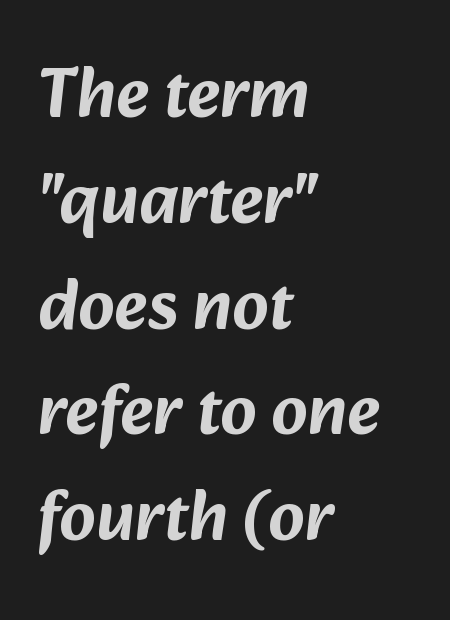
No word sits above an underline. Leading: standard. Left-aligned paragraph, ragged on the right. Character widths vary here, with narrow letters taking less room than wide ones. Spacing between characters is what you'd get straight out of the box. This rendering employs a face without finishing strokes, i.e., a sans-serif.
